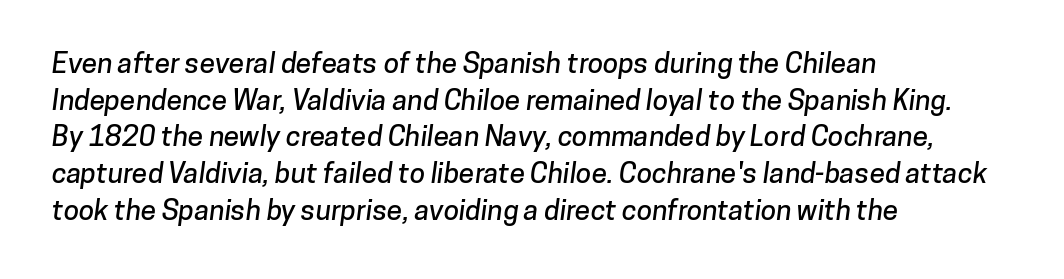
A classic flush-left, rag-right setting is used for this passage. Words float on clear page, feet unadorned. Typographically, this falls in the sans-serif category. The block of text has a typical density, with ordinary space between rows.
